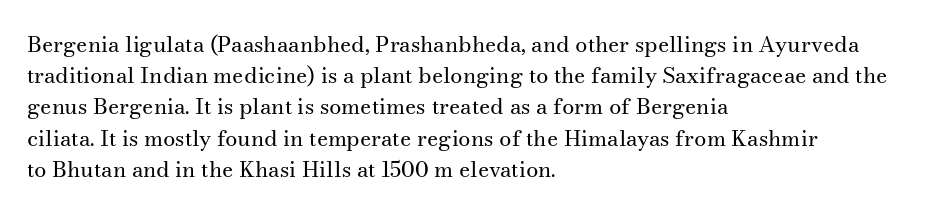
{"italic": "no", "bold": "no", "underline": "no", "align": "left", "line_spacing": "normal", "line_spacing_ratio": 1.42, "letter_spacing": "normal", "letter_spacing_em": 0.0, "glyph_px": 22}
